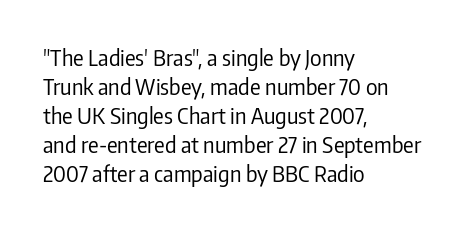
The image shows 22 px text type, upright; set left-aligned, normal line spacing (1.32x), normal letter spacing, not underlined.
